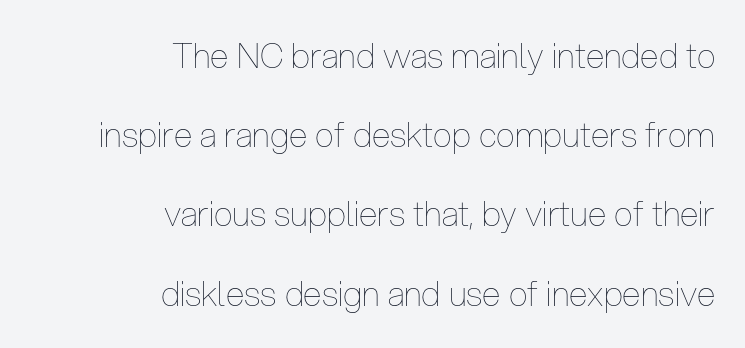
{"italic": "no", "bold": "no", "weight": "thin", "width": "condensed", "stroke_contrast": "low", "x_height": "medium", "monospaced": "no", "underline": "no", "align": "right", "line_spacing": "loose", "line_spacing_ratio": 2.33, "letter_spacing": "normal", "letter_spacing_em": 0.0, "glyph_px": 34}
